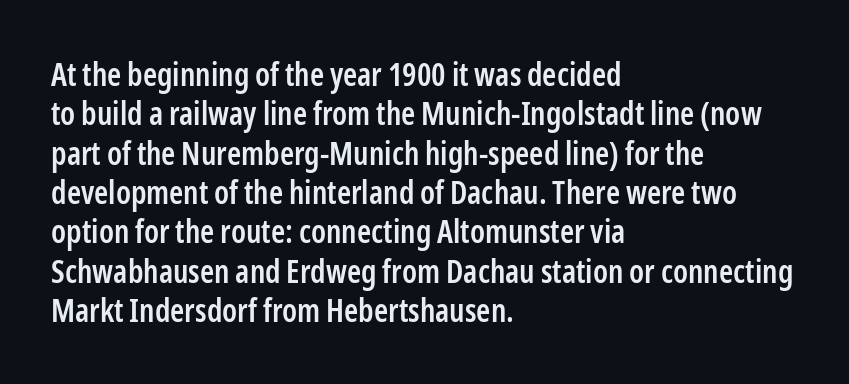
Q: Is the text bold? A: Semi-bold.
Q: Is the text italic (slanted)? A: No, it is upright.
Q: Is the typeface a serif or a sans-serif typeface? A: Sans-serif.
Q: Is the text underlined? A: No.
Q: How is the paragraph aligned? A: Left-aligned.
Q: Is the spacing between letters normal or unusually wide? A: Normal.
Q: Width (condensed, normal, or wide)? A: Condensed.
Q: Stroke contrast? A: Low.
Q: x-height? A: Medium.
Q: Monospaced? A: No.
